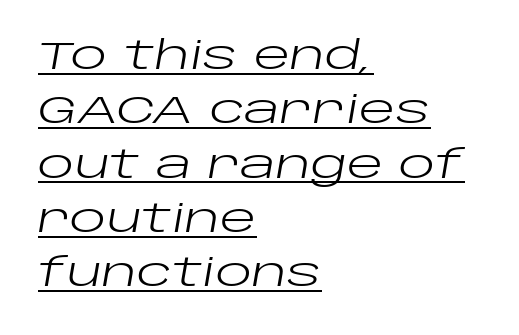
{"italic": "yes", "lean": "right", "slant_degrees": 10, "bold": "no", "weight": "regular", "width": "wide", "stroke_contrast": "low", "x_height": "large", "monospaced": "no", "underline": "yes", "align": "left", "line_spacing": "normal", "line_spacing_ratio": 1.43, "letter_spacing": "normal", "letter_spacing_em": 0.0, "glyph_px": 38}
